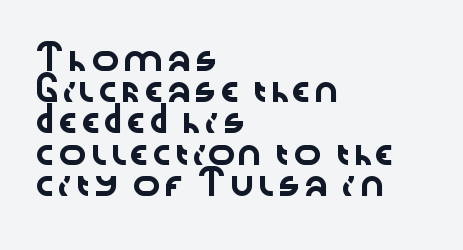
Does the copy run flush right? No — it runs flush left. The font's upright variant was chosen for this text. Descender tails drop into unmarked territory. Reading down the column, the eye jumps a familiar distance to each next line.
